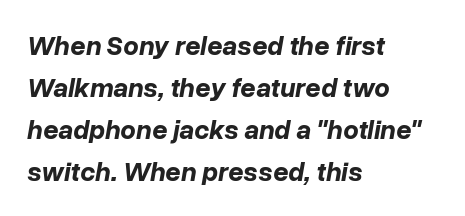
The image shows 27 px bold type, italic (leaning right); set left-aligned, normal line spacing (1.56x), normal letter spacing, not underlined.
